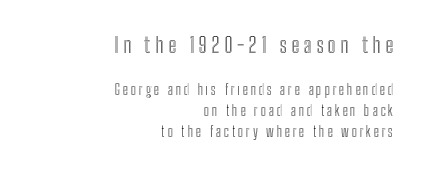
Q: Is the text italic (slanted)? A: No, it is upright.
Q: Is the text underlined? A: No.
Q: How is the paragraph aligned? A: Right-aligned.
Q: Is the spacing between letters normal or unusually wide? A: Unusually wide.
Q: Is the spacing between lines tight, normal or loose? A: Normal.
Q: Which block of text is set in a larger size, the first (top) or the second (bottom)? A: The first (top) one.
